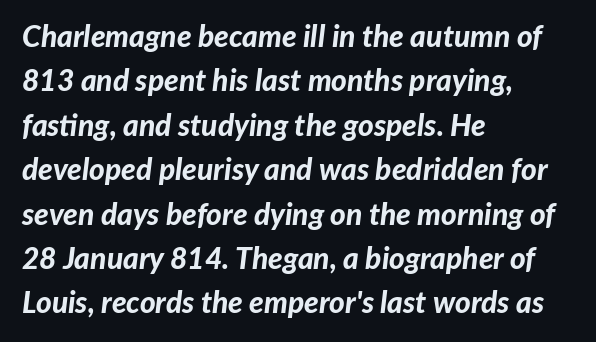
Posture: slanted. Unmarked baselines from the first word to the last. Look at the tracking — it's just the regular setting, nothing added. One glance says typical: line gaps are just what's usual. The ragged edge is on the right, which tells us the setting is flush left. Character widths vary here, with narrow letters taking less room than wide ones.
